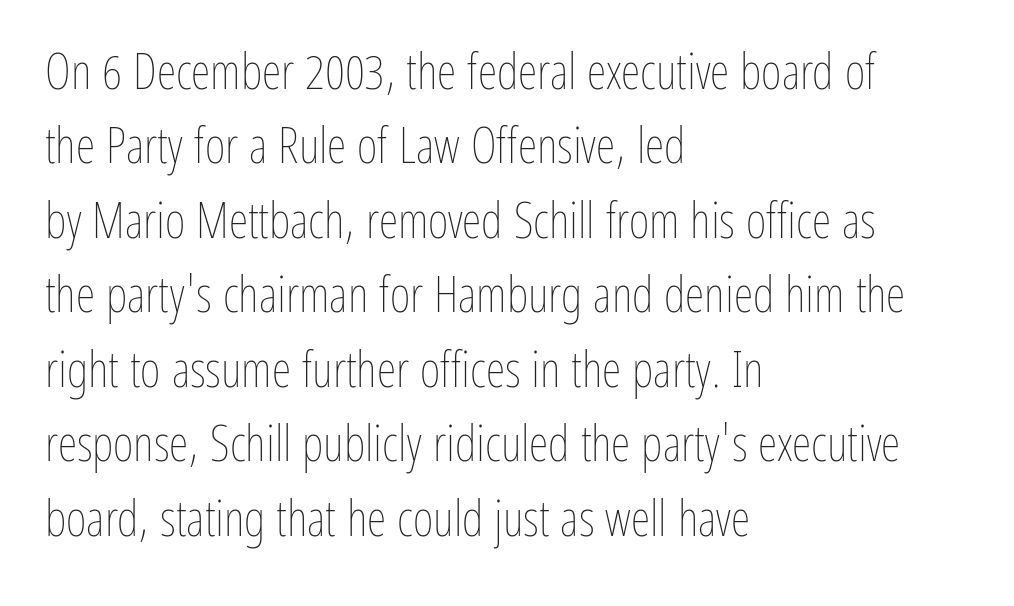
{"italic": "no", "bold": "no", "weight": "thin", "width": "condensed", "stroke_contrast": "low", "x_height": "medium", "monospaced": "no", "underline": "no", "align": "left", "line_spacing": "normal", "line_spacing_ratio": 1.49, "letter_spacing": "normal", "letter_spacing_em": 0.0, "glyph_px": 50}
